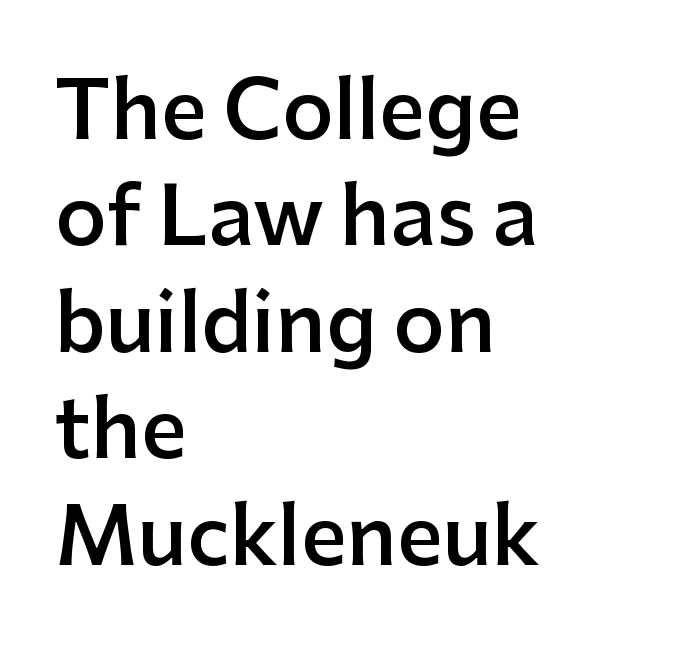
Q: Is the text bold? A: Semi-bold.
Q: Is the text italic (slanted)? A: No, it is upright.
Q: Is the typeface a serif or a sans-serif typeface? A: Sans-serif.
Q: Is the text underlined? A: No.
Q: How is the paragraph aligned? A: Left-aligned.
Q: Is the spacing between letters normal or unusually wide? A: Normal.
Q: Is the spacing between lines tight, normal or loose? A: Normal.
Q: Width (condensed, normal, or wide)? A: Normal.
Q: Stroke contrast? A: Low.
Q: x-height? A: Medium.
Q: Monospaced? A: No.
